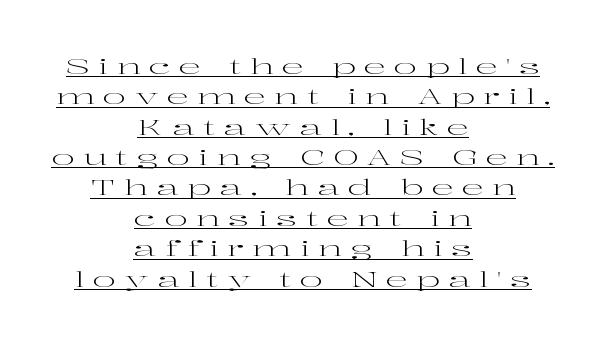
Q: Is the text bold? A: No.
Q: Is the text italic (slanted)? A: No, it is upright.
Q: Is the text underlined? A: Yes.
Q: How is the paragraph aligned? A: Centered.
Q: Is the spacing between letters normal or unusually wide? A: Unusually wide.
Q: Is the spacing between lines tight, normal or loose? A: Normal.
